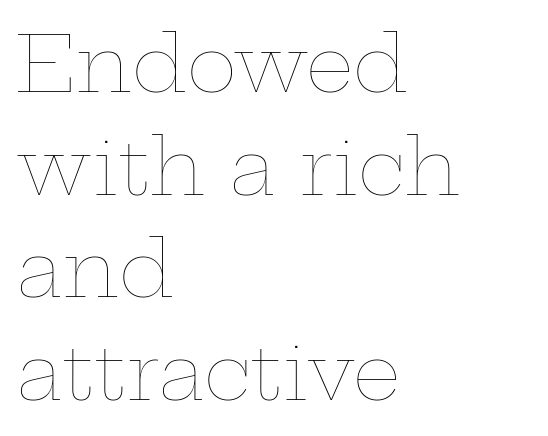
The paragraph shown leans on its left margin. The line-height multiplier appears to be the usual default. Is this a heavy cut? Hardly; it is regular or lighter. This is the regular roman posture of the typeface. These lines keep a tight, regular rhythm from letter to letter.
